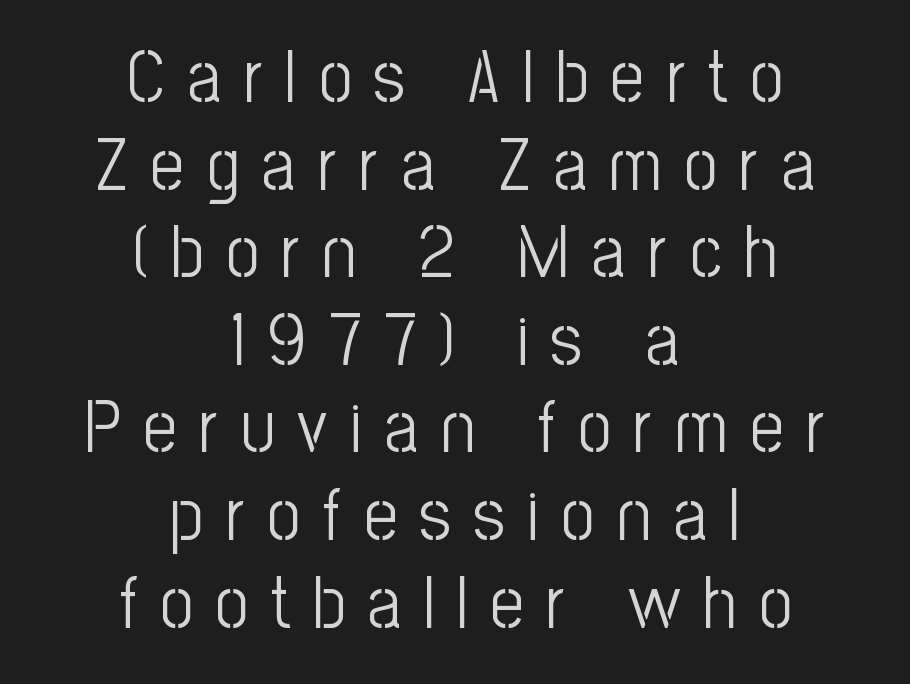
The image shows 73 px light, condensed sans-serif type, upright; set centered, line spacing 1.2x, unusually wide letter spacing (+0.31 em), not underlined; low stroke contrast and a medium x-height.
